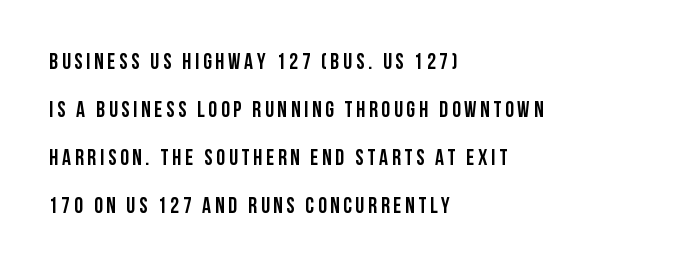
The image shows 22 px text type, upright; set left-aligned, loose line spacing (2.18x), not underlined.
